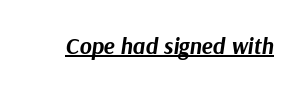
The image shows 23 px bold type, italic (leaning right); set normal letter spacing, underlined.
